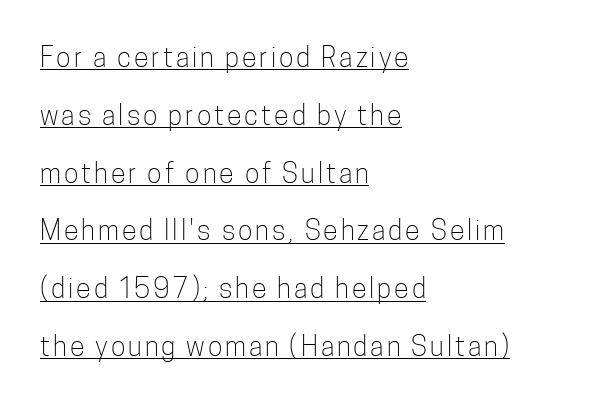
{"italic": "no", "bold": "no", "underline": "yes", "align": "left", "line_spacing": "loose", "line_spacing_ratio": 2.14, "glyph_px": 27}
